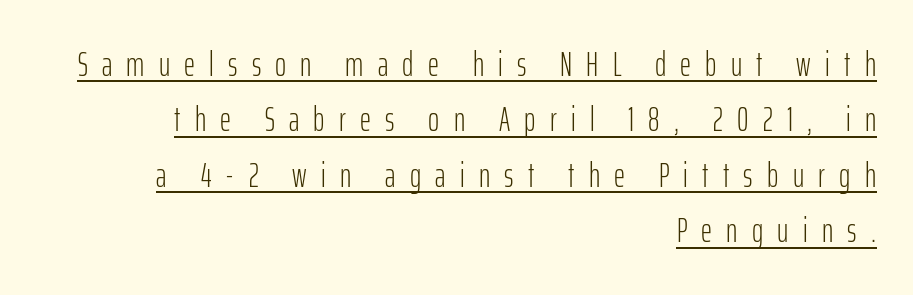
Q: Is the text bold? A: No.
Q: Is the text italic (slanted)? A: No, it is upright.
Q: Is the typeface a serif or a sans-serif typeface? A: Sans-serif.
Q: Is the text underlined? A: Yes.
Q: How is the paragraph aligned? A: Right-aligned.
Q: Is the spacing between letters normal or unusually wide? A: Unusually wide.
Q: Is the spacing between lines tight, normal or loose? A: Normal.
Q: Width (condensed, normal, or wide)? A: Condensed.
Q: Stroke contrast? A: Low.
Q: x-height? A: Medium.
Q: Monospaced? A: No.
